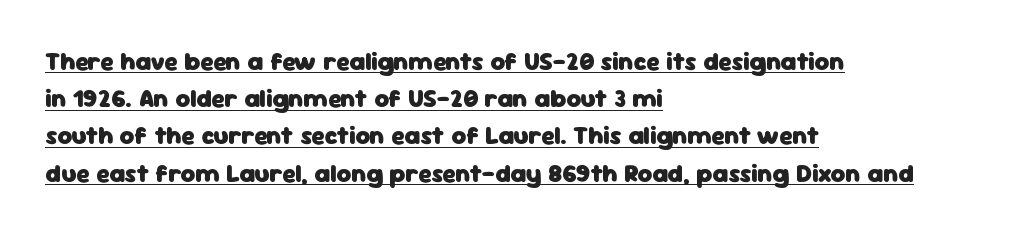
The image shows 25 px bold type, upright; set left-aligned, normal line spacing (1.49x), normal letter spacing, underlined.
